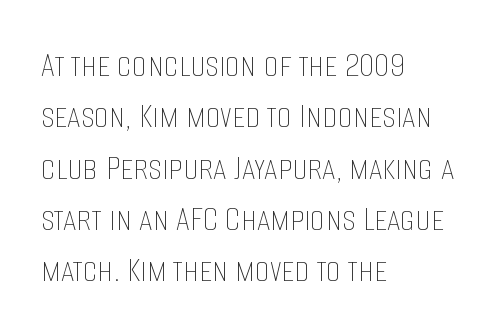
Q: Is the text bold? A: No.
Q: Is the text italic (slanted)? A: No, it is upright.
Q: Is the text underlined? A: No.
Q: How is the paragraph aligned? A: Left-aligned.
Q: Is the spacing between letters normal or unusually wide? A: Normal.
Q: Is the spacing between lines tight, normal or loose? A: Normal.
Q: Width (condensed, normal, or wide)? A: Condensed.
Q: Stroke contrast? A: Low.
Q: x-height? A: Large.
Q: Monospaced? A: No.
